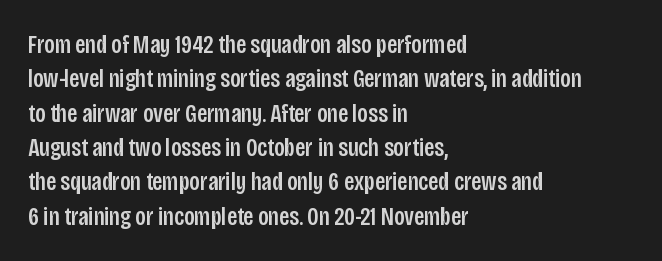
Q: Is the text italic (slanted)? A: No, it is upright.
Q: Is the text underlined? A: No.
Q: How is the paragraph aligned? A: Left-aligned.
Q: Is the spacing between letters normal or unusually wide? A: Normal.
Q: Is the spacing between lines tight, normal or loose? A: Normal.
